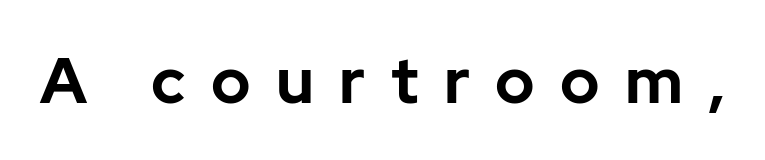
Looks like regular typesetting: each glyph gets only the width it needs. The rendering inserts visible extra space after every character. Unlike a traditional serif, this face leaves its strokes unadorned. The words here are not underlined. No italicization has been applied; the sample stays upright.
